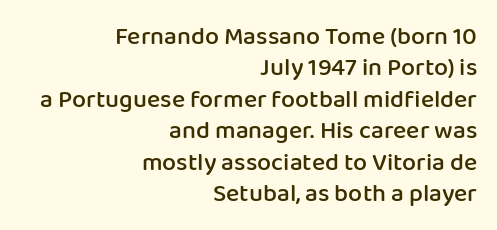
Line spacing here is normal. Notice how the passage keeps a crisp vertical edge on the right only. In terms of posture, this sample is upright. What stands out about the letter spacing? Nothing — it is the standard amount. Summary of weight: moderately heavy, a semibold. Rule under the text: the space is simply empty.
